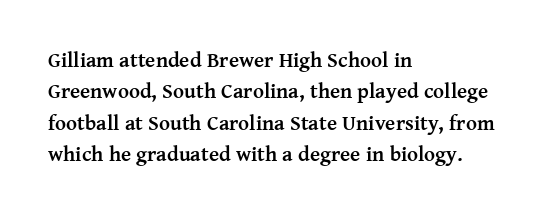
{"italic": "no", "bold": "yes", "underline": "no", "align": "left", "line_spacing": "normal", "line_spacing_ratio": 1.49, "letter_spacing": "normal", "letter_spacing_em": 0.0, "glyph_px": 21}
